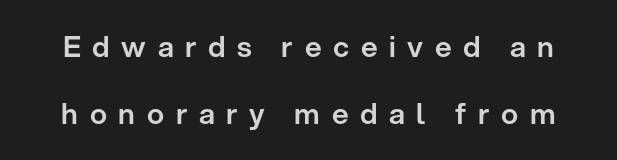
The image shows 29 px sans-serif type, upright; set loose line spacing (2.32x), unusually wide letter spacing (+0.4 em), not underlined; low stroke contrast and a medium x-height.
